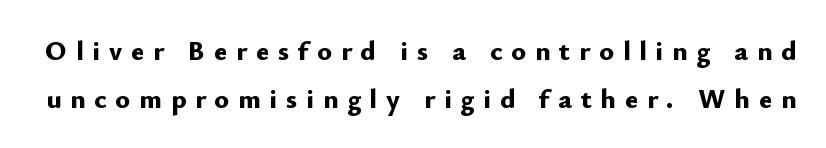
Q: Is the text bold? A: Yes.
Q: Is the text italic (slanted)? A: No, it is upright.
Q: Is the typeface a serif or a sans-serif typeface? A: Sans-serif.
Q: Is the text underlined? A: No.
Q: Is the spacing between letters normal or unusually wide? A: Unusually wide.
Q: Width (condensed, normal, or wide)? A: Normal.
Q: Stroke contrast? A: Low.
Q: x-height? A: Small.
Q: Monospaced? A: No.
